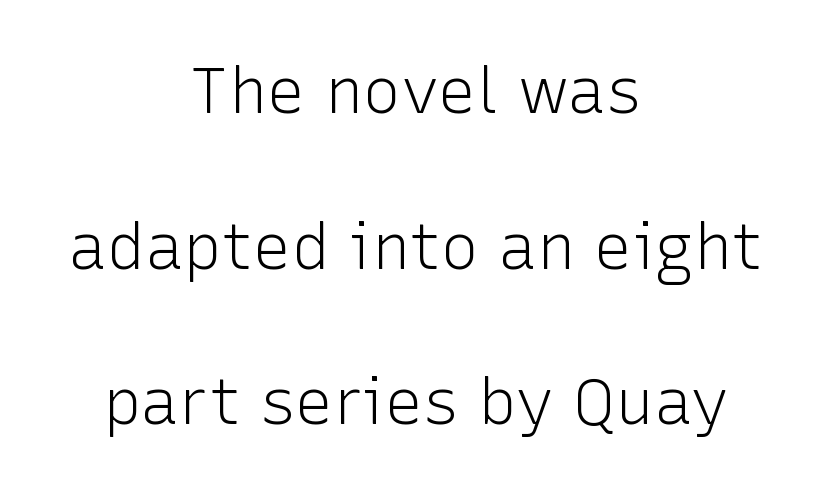
The image shows 64 px light sans-serif type, upright; set centered, loose line spacing (2.43x), normal letter spacing, not underlined; low stroke contrast and a medium x-height.
